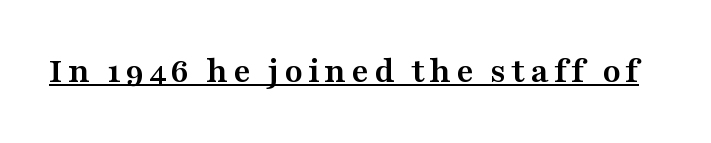
{"serif": "yes", "italic": "no", "bold": "yes", "weight": "semibold", "width": "wide", "stroke_contrast": "medium", "x_height": "medium", "monospaced": "no", "underline": "yes", "glyph_px": 37}
